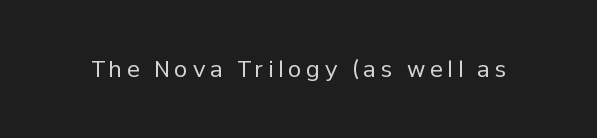
{"italic": "no", "bold": "no", "underline": "no", "letter_spacing": "wide", "letter_spacing_em": 0.21, "glyph_px": 22}
